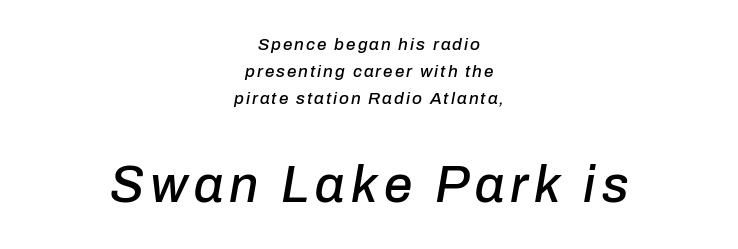
{"italic": "yes", "lean": "right", "slant_degrees": 10, "width": "normal", "stroke_contrast": "low", "x_height": "medium", "monospaced": "no", "underline": "no", "align": "center", "line_spacing": "normal", "line_spacing_ratio": 1.6, "larger_block": "second", "size_ratio": 3.0, "glyph_px": 51}
